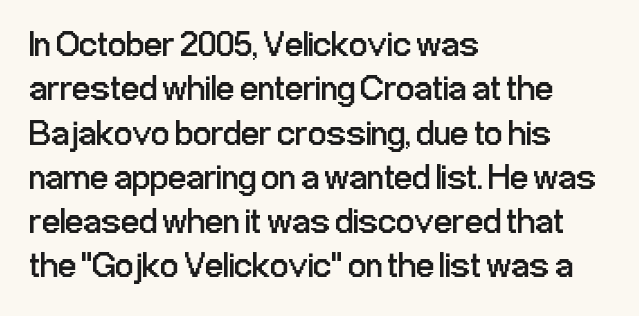
Q: Is the text bold? A: No.
Q: Is the text italic (slanted)? A: No, it is upright.
Q: Is the typeface a serif or a sans-serif typeface? A: Sans-serif.
Q: Is the text underlined? A: No.
Q: How is the paragraph aligned? A: Left-aligned.
Q: Is the spacing between letters normal or unusually wide? A: Normal.
Q: Width (condensed, normal, or wide)? A: Condensed.
Q: Stroke contrast? A: Low.
Q: x-height? A: Medium.
Q: Monospaced? A: No.
